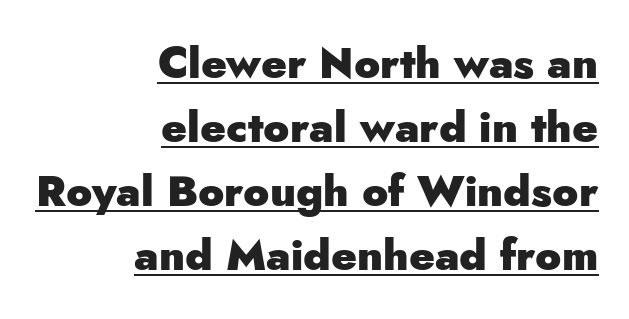
Q: Is the text bold? A: Yes.
Q: Is the text italic (slanted)? A: No, it is upright.
Q: Is the typeface a serif or a sans-serif typeface? A: Sans-serif.
Q: Is the text underlined? A: Yes.
Q: How is the paragraph aligned? A: Right-aligned.
Q: Is the spacing between letters normal or unusually wide? A: Normal.
Q: Is the spacing between lines tight, normal or loose? A: Normal.
Q: Width (condensed, normal, or wide)? A: Normal.
Q: Stroke contrast? A: Low.
Q: x-height? A: Small.
Q: Monospaced? A: No.
